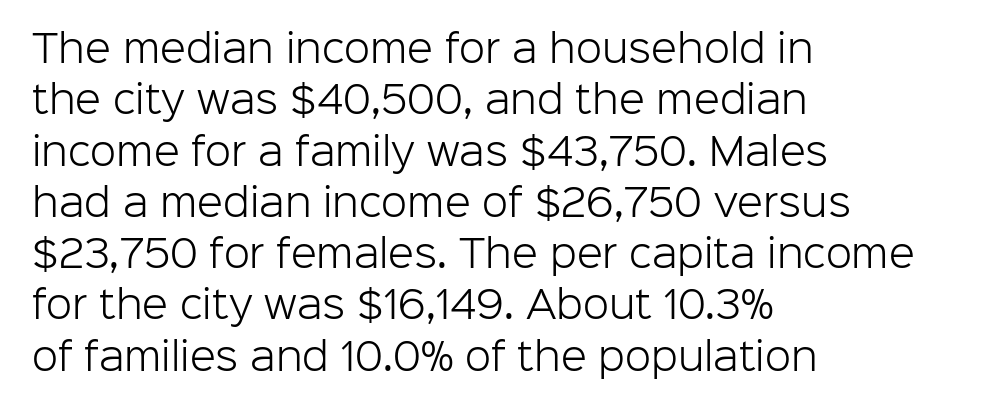
{"serif": "no", "italic": "no", "bold": "no", "weight": "light", "width": "normal", "stroke_contrast": "low", "x_height": "medium", "monospaced": "no", "underline": "no", "align": "left", "line_spacing": "normal", "line_spacing_ratio": 1.35, "letter_spacing": "normal", "letter_spacing_em": 0.0, "glyph_px": 38}
